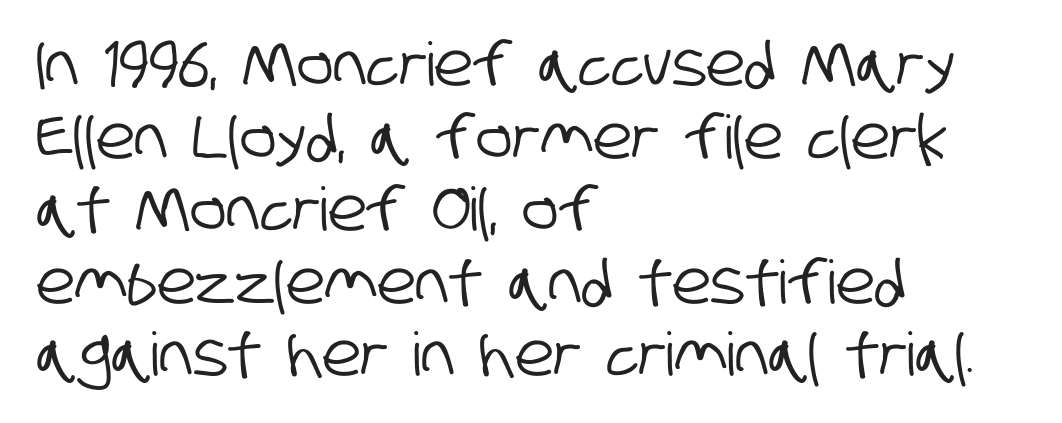
The image shows 60 px condensed sans-serif type; set left-aligned, line spacing 1.21x, normal letter spacing, not underlined; low stroke contrast and a large x-height.
